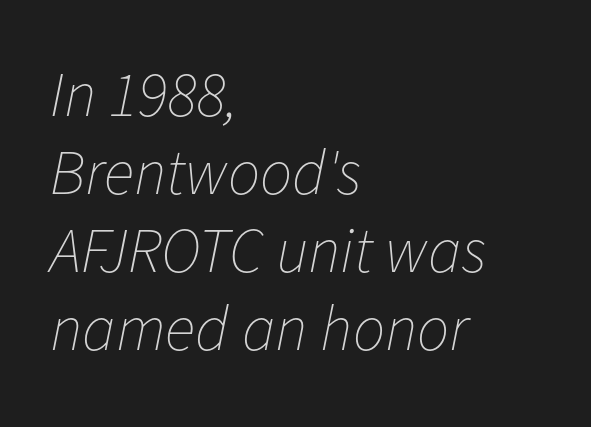
Q: Is the text bold? A: No.
Q: Is the text italic (slanted)? A: Yes, it leans right by about 11 degrees.
Q: Is the text underlined? A: No.
Q: How is the paragraph aligned? A: Left-aligned.
Q: Is the spacing between letters normal or unusually wide? A: Normal.
Q: Width (condensed, normal, or wide)? A: Normal.
Q: Stroke contrast? A: Low.
Q: x-height? A: Medium.
Q: Monospaced? A: No.
